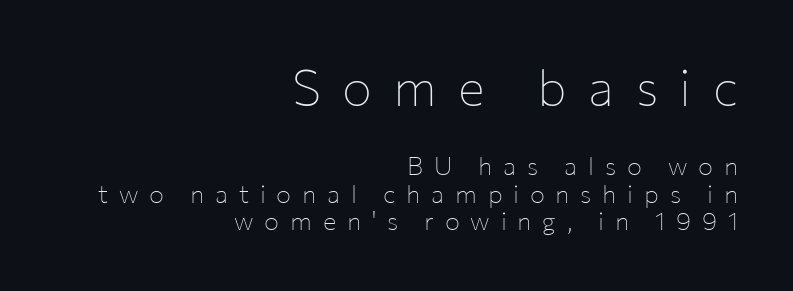
{"serif": "no", "italic": "no", "bold": "no", "weight": "thin", "width": "normal", "stroke_contrast": "low", "x_height": "medium", "monospaced": "no", "underline": "no", "align": "right", "line_spacing": "tight", "line_spacing_ratio": 1.09, "letter_spacing": "wide", "letter_spacing_em": 0.43, "larger_block": "first", "size_ratio": 2.0, "glyph_px": 50}
